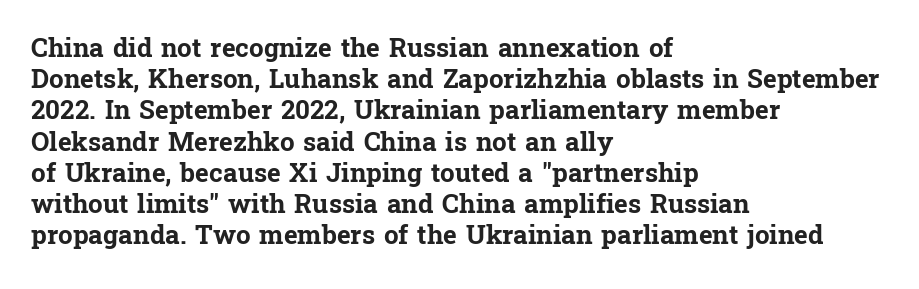
Q: Is the text bold? A: Yes.
Q: Is the text italic (slanted)? A: No, it is upright.
Q: Is the text underlined? A: No.
Q: How is the paragraph aligned? A: Left-aligned.
Q: Is the spacing between letters normal or unusually wide? A: Normal.
